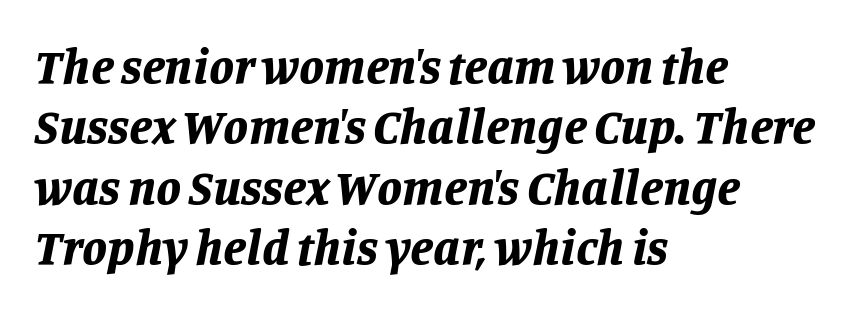
Unmarked baselines from the first word to the last. Do the characters align in a grid? No, the font is proportional. Observe the lean: these are italic letterforms. A dark, heavy texture on the line: the type is bold. The setting favours the left margin, as ordinary paragraphs usually do.
